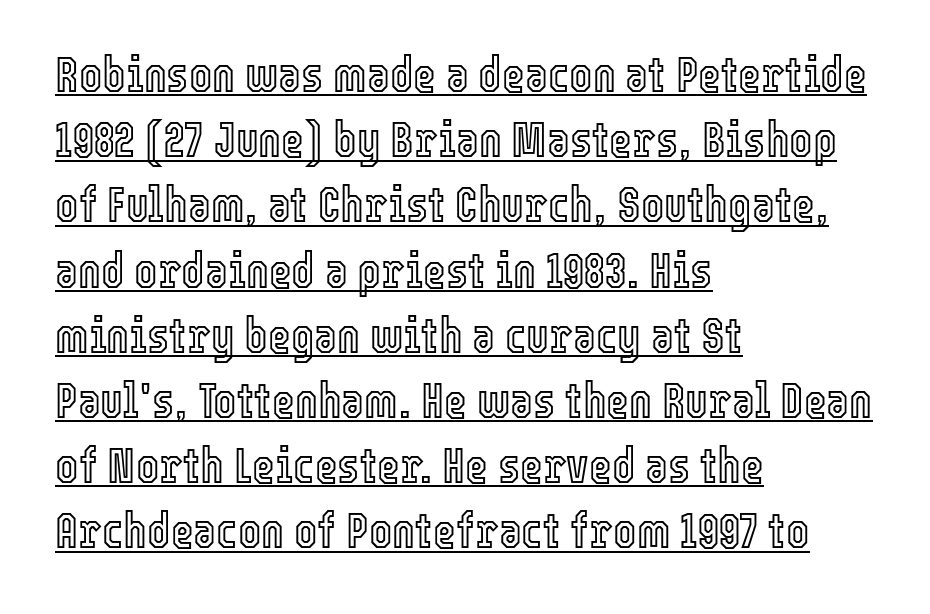
Q: Is the text italic (slanted)? A: No, it is upright.
Q: Is the text underlined? A: Yes.
Q: How is the paragraph aligned? A: Left-aligned.
Q: Is the spacing between letters normal or unusually wide? A: Normal.
Q: Is the spacing between lines tight, normal or loose? A: Normal.
Q: Width (condensed, normal, or wide)? A: Condensed.
Q: x-height? A: Medium.
Q: Monospaced? A: No.
